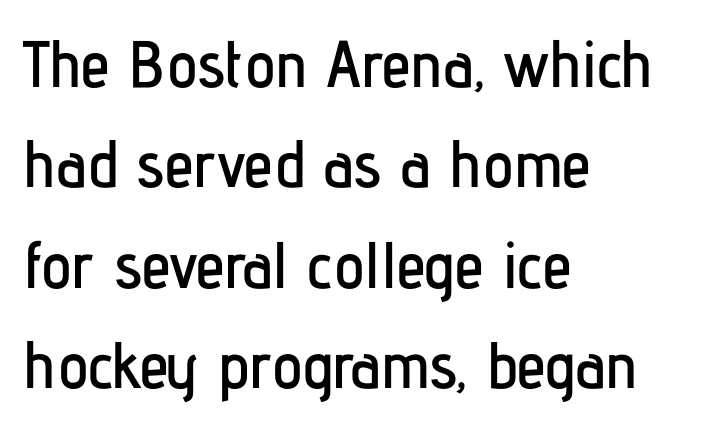
Q: Is the text italic (slanted)? A: No, it is upright.
Q: Is the typeface a serif or a sans-serif typeface? A: Sans-serif.
Q: Is the text underlined? A: No.
Q: How is the paragraph aligned? A: Left-aligned.
Q: Is the spacing between letters normal or unusually wide? A: Normal.
Q: Is the spacing between lines tight, normal or loose? A: Normal.
Q: Width (condensed, normal, or wide)? A: Condensed.
Q: Stroke contrast? A: Low.
Q: x-height? A: Medium.
Q: Monospaced? A: No.
